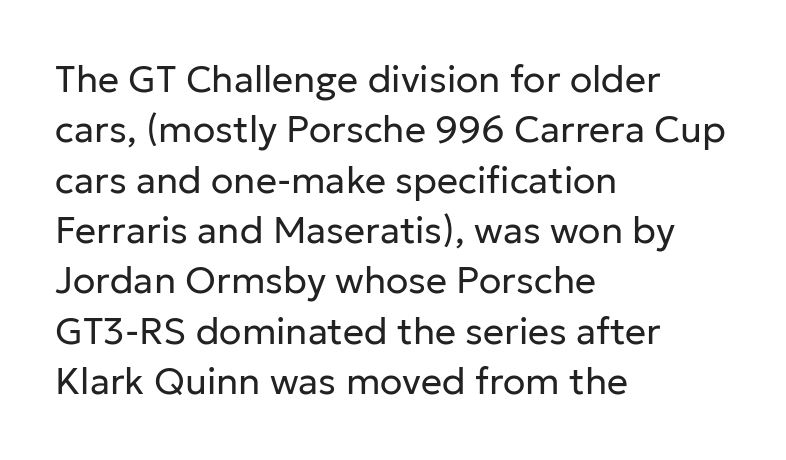
{"serif": "no", "italic": "no", "bold": "no", "weight": "regular", "width": "normal", "stroke_contrast": "low", "x_height": "medium", "monospaced": "no", "underline": "no", "align": "left", "line_spacing": "normal", "line_spacing_ratio": 1.36, "letter_spacing": "normal", "letter_spacing_em": 0.0, "glyph_px": 37}
